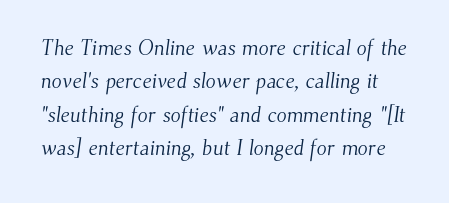
{"bold": "no", "underline": "no", "line_spacing": "normal", "line_spacing_ratio": 1.59, "letter_spacing": "normal", "letter_spacing_em": 0.0, "glyph_px": 21}
